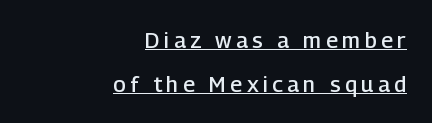
A typesetter would call this leading open, well beyond the default. Designer's note — italics off, roman on. Underline: present. Compared with an ordinary text face, these strokes are moderately heavier — a semibold.
